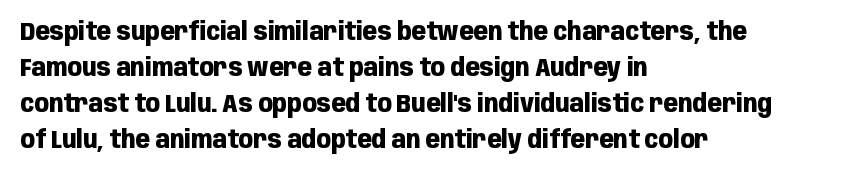
Q: Is the text bold? A: Yes.
Q: Is the text italic (slanted)? A: No, it is upright.
Q: Is the text underlined? A: No.
Q: How is the paragraph aligned? A: Left-aligned.
Q: Is the spacing between letters normal or unusually wide? A: Normal.
Q: Is the spacing between lines tight, normal or loose? A: Normal.
